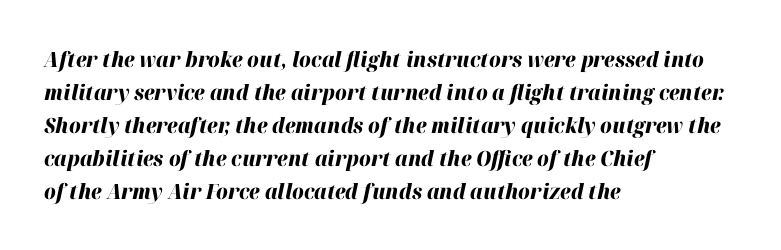
In terms of leading, this rendering sits right in the middle. Rule under the text: the space is simply empty. Observe the ordinary spacing: letters are neighbours, not strangers. Yep, that's italic — everything's leaning.
